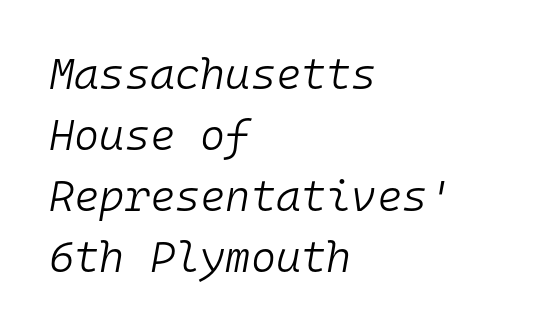
{"italic": "yes", "lean": "right", "slant_degrees": 10, "bold": "no", "weight": "light", "width": "normal", "stroke_contrast": "low", "x_height": "medium", "monospaced": "yes", "underline": "no", "align": "left", "line_spacing": "normal", "line_spacing_ratio": 1.42, "letter_spacing": "normal", "letter_spacing_em": 0.0, "glyph_px": 43}
